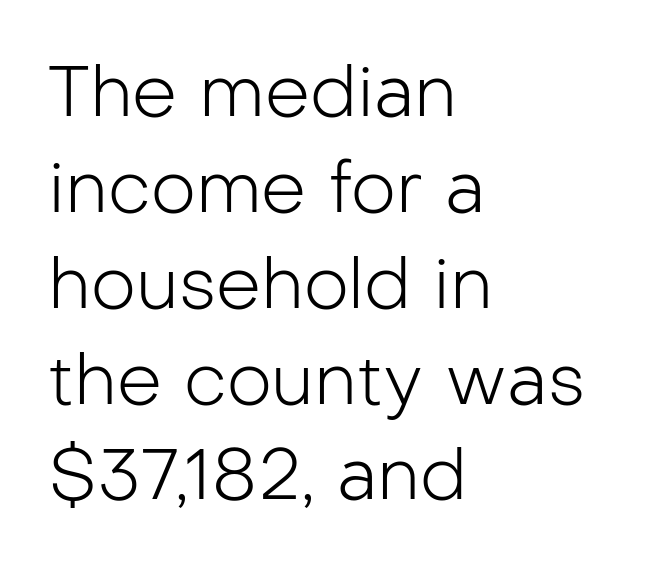
{"serif": "no", "italic": "no", "bold": "no", "weight": "light", "width": "normal", "stroke_contrast": "low", "x_height": "medium", "monospaced": "no", "underline": "no", "align": "left", "line_spacing": "normal", "line_spacing_ratio": 1.35, "letter_spacing": "normal", "letter_spacing_em": 0.0, "glyph_px": 71}
